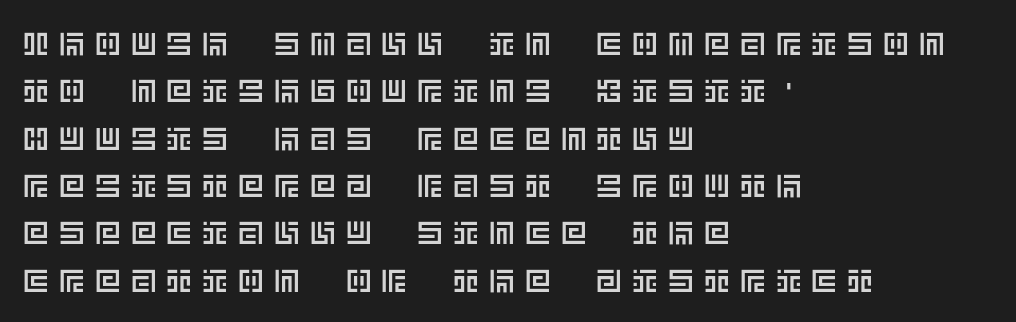
{"italic": "no", "width": "normal", "x_height": "large", "underline": "no", "align": "left", "line_spacing": "normal", "line_spacing_ratio": 1.48, "letter_spacing": "wide", "letter_spacing_em": 0.32, "glyph_px": 32}
